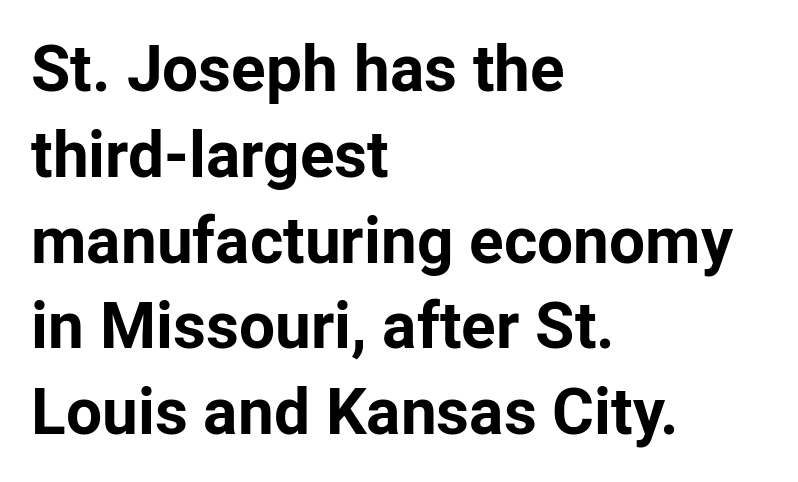
Q: Is the text bold? A: Yes.
Q: Is the text italic (slanted)? A: No, it is upright.
Q: Is the typeface a serif or a sans-serif typeface? A: Sans-serif.
Q: Is the text underlined? A: No.
Q: How is the paragraph aligned? A: Left-aligned.
Q: Is the spacing between letters normal or unusually wide? A: Normal.
Q: Is the spacing between lines tight, normal or loose? A: Normal.
Q: Width (condensed, normal, or wide)? A: Normal.
Q: Stroke contrast? A: Low.
Q: x-height? A: Medium.
Q: Monospaced? A: No.
